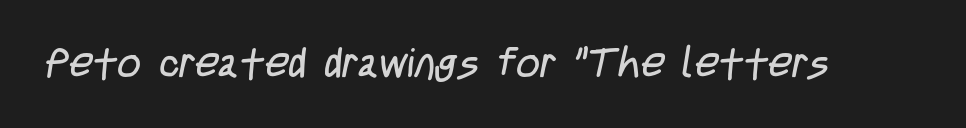
On a weight scale, this lands at 450 or below. Is this a sans? Yes — the strokes have no serifs. The gaps between neighbouring characters are ordinary and unremarkable. Think of a printed novel: that variable character pitch is what you see here. The space beneath each line is pristine and unruled.
